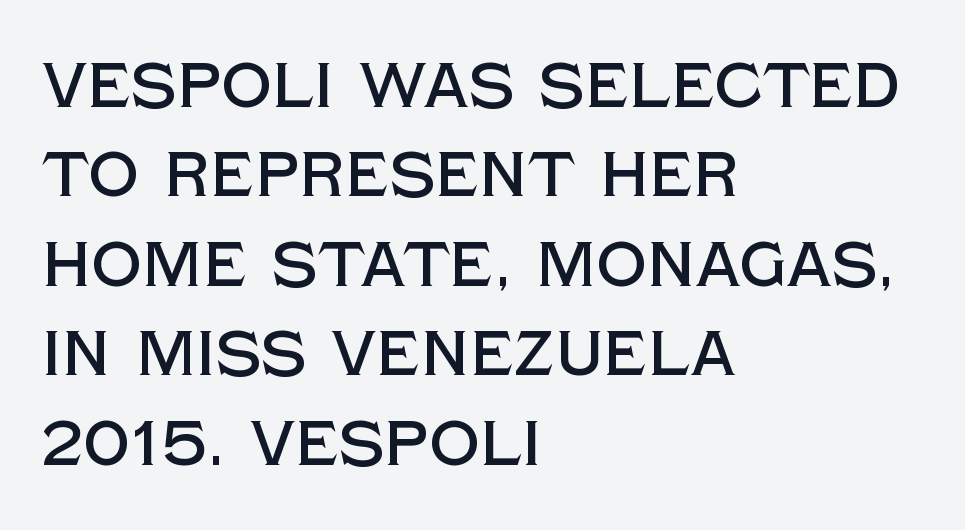
The image shows 63 px sans-serif type, upright; set left-aligned, normal line spacing (1.42x), normal letter spacing, not underlined; a large x-height.
